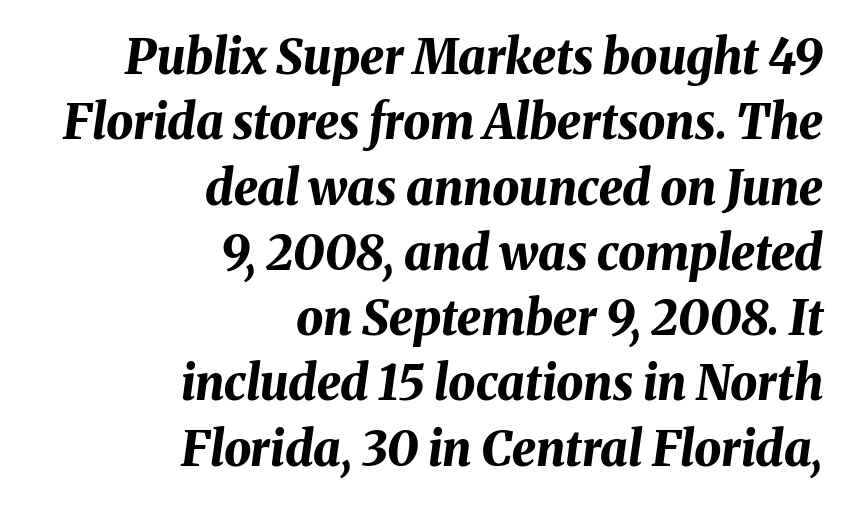
The passage shown is typed in a proportional face where columns would drift. Does the weight exceed regular? Yes, all the way to bold. Is the letter spacing exaggerated? No — it looks like the ordinary default. Students, observe: this is what conventionally led text looks like. The typesetter chose a ragged-left arrangement here. The space directly below the letters is spotless.
